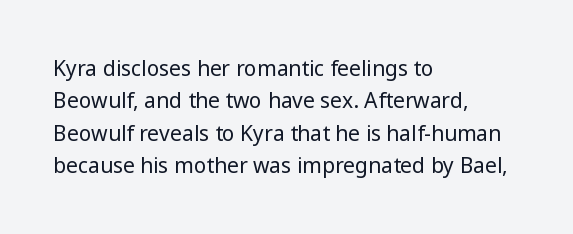
The image shows 21 px text type, upright; set left-aligned, normal line spacing (1.54x), normal letter spacing, not underlined.
